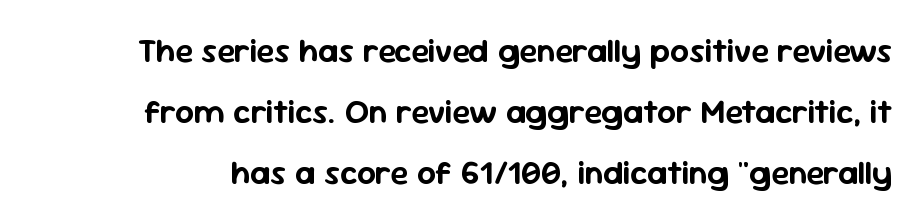
Ascenders rise straight up at ninety degrees. How are the letters spaced? Ordinarily, with no added tracking. The font family rendered here belongs to the sans-serif group. These lines are rendered in a variable-pitch font. Letters rest on an invisible, unmarked baseline.
